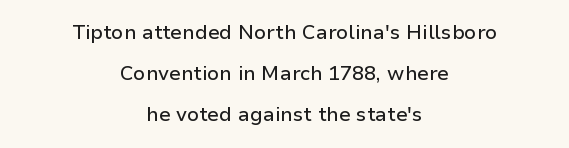
{"italic": "no", "underline": "no", "align": "center", "line_spacing": "loose", "line_spacing_ratio": 2.06, "letter_spacing": "normal", "letter_spacing_em": 0.0, "glyph_px": 20}
